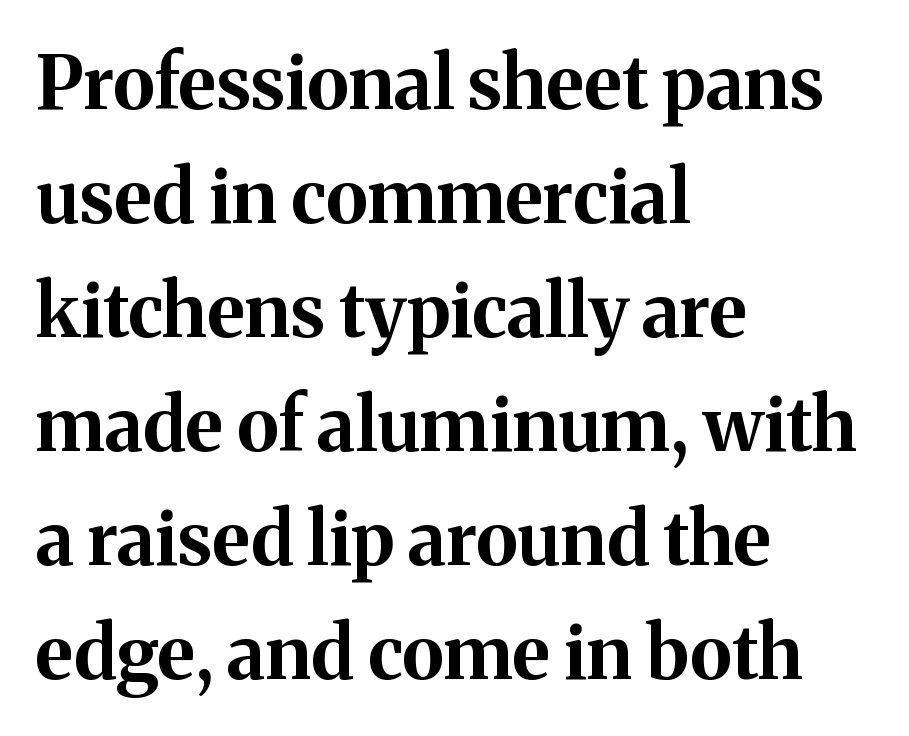
{"serif": "yes", "italic": "no", "bold": "yes", "weight": "bold", "width": "normal", "stroke_contrast": "medium", "x_height": "medium", "monospaced": "no", "underline": "no", "align": "left", "line_spacing": "normal", "line_spacing_ratio": 1.54, "letter_spacing": "normal", "letter_spacing_em": 0.0, "glyph_px": 74}
